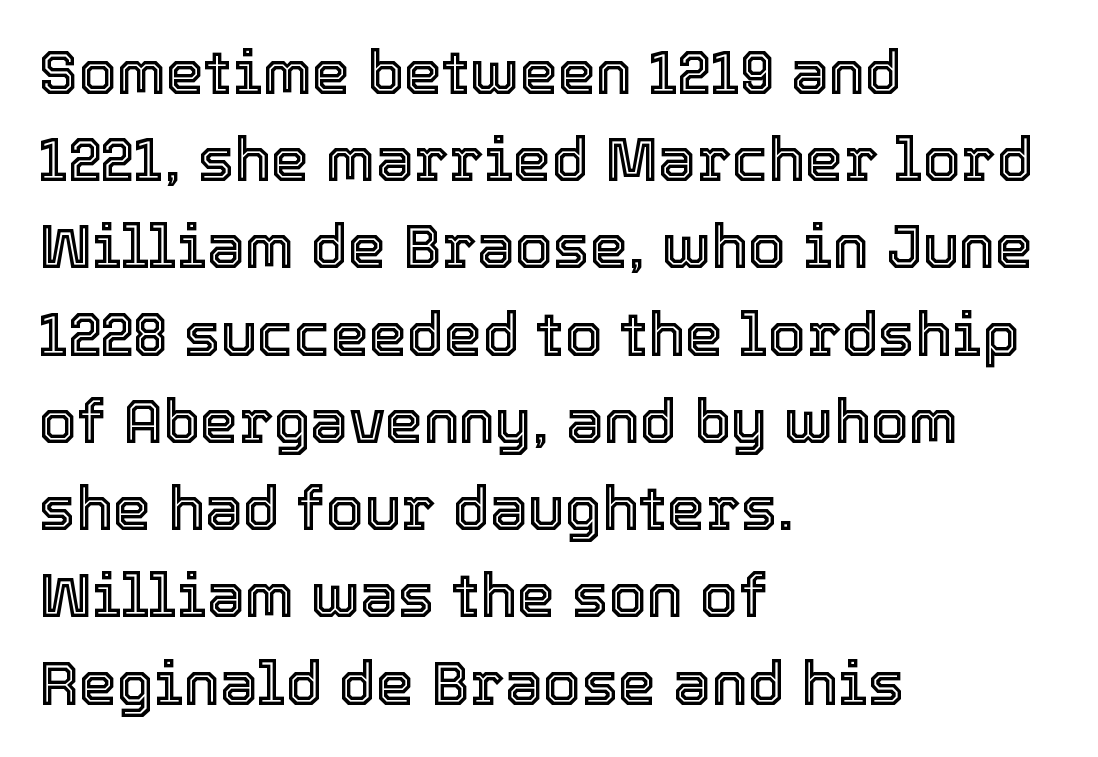
{"italic": "no", "width": "normal", "x_height": "medium", "monospaced": "no", "underline": "no", "align": "left", "line_spacing": "normal", "line_spacing_ratio": 1.43, "letter_spacing": "normal", "letter_spacing_em": 0.0, "glyph_px": 61}
